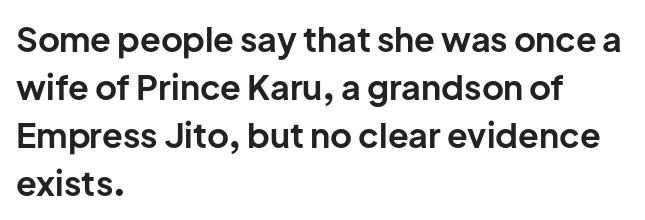
{"serif": "no", "italic": "no", "bold": "yes", "weight": "bold", "width": "normal", "stroke_contrast": "low", "x_height": "medium", "monospaced": "no", "underline": "no", "align": "left", "line_spacing": "normal", "line_spacing_ratio": 1.41, "letter_spacing": "normal", "letter_spacing_em": 0.0, "glyph_px": 34}
